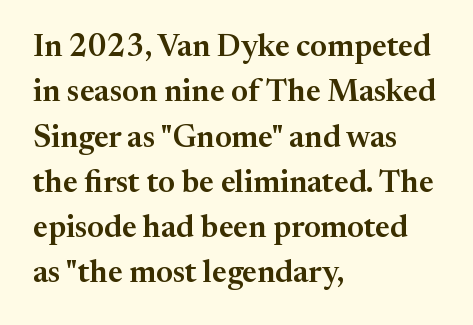
Letter spacing: default. Visually the block forms a straight wall on the left and a jagged coastline on the right. The rows are spaced the way most documents space them. Designer's note — italics off, roman on. Each row of text sits above clean, open space.
